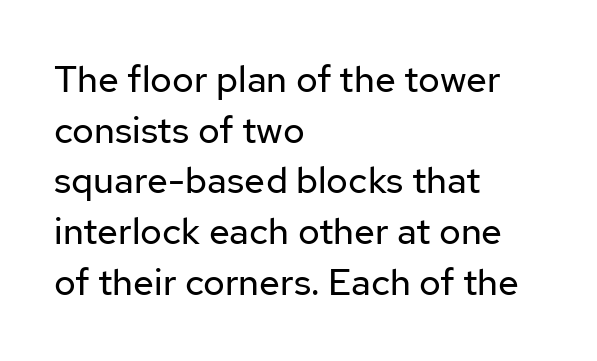
Here the designer chose a conventional face with non-uniform glyph widths. No feet cap the strokes, marking this as sans-serif type. These lines keep a tight, regular rhythm from letter to letter. The area under the type is left untouched. Layout note: lines flush left. The lettering stays uniformly vertical, giving the passage a roman look.
